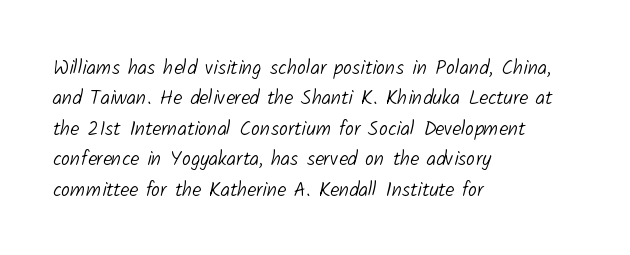
The image shows 20 px text type; set left-aligned, normal line spacing (1.52x), normal letter spacing, not underlined.
